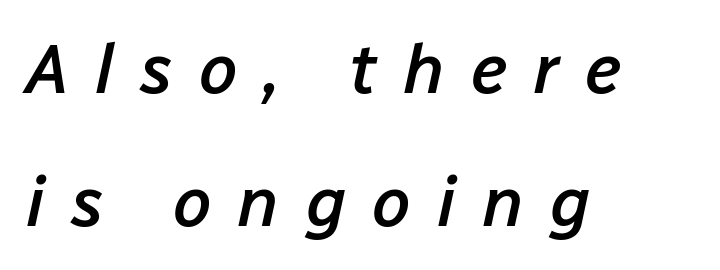
The letterforms stand isolated, each surrounded by extra space. Does the lettering tilt? It does — this is italic. A student would call this left alignment; a typographer would say flush left, rag right. The foot of each line stays bare and open. Spacing verdict: proportional, widths tailored to each character. Summary of vertical rhythm: relaxed, with wide interline spacing.
